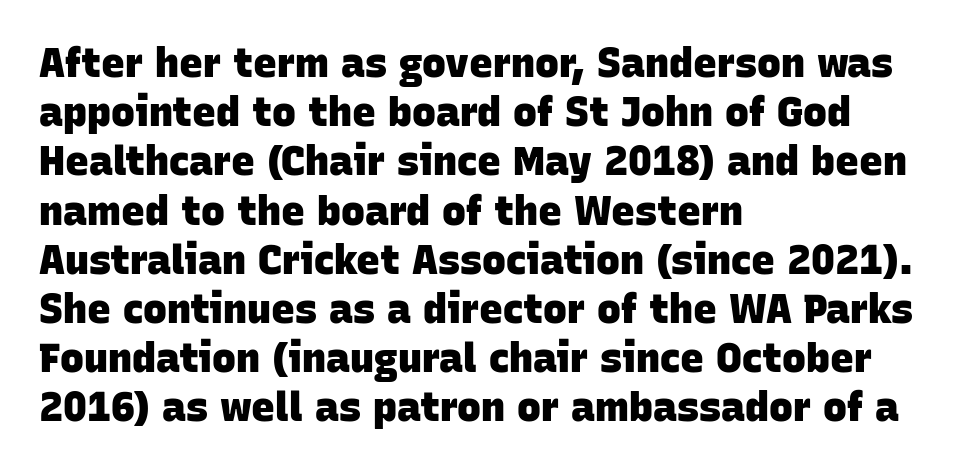
The image shows 40 px heavy sans-serif type; set left-aligned, line spacing 1.23x, normal letter spacing, not underlined; low stroke contrast and a large x-height.
